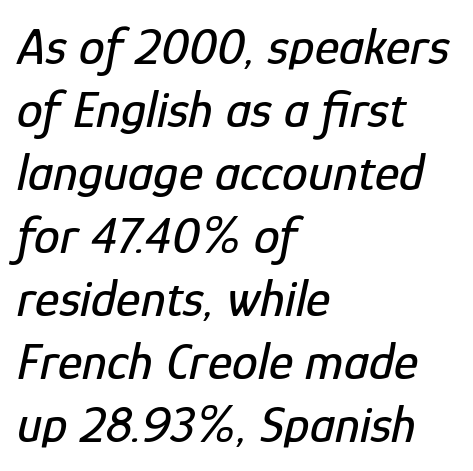
The face used here is proportionally spaced, like ordinary book or web type. There is no visible air inserted between adjacent glyphs. Each line starts at the same left margin while the right side varies. The face used here has a pronounced slope to its letters.
